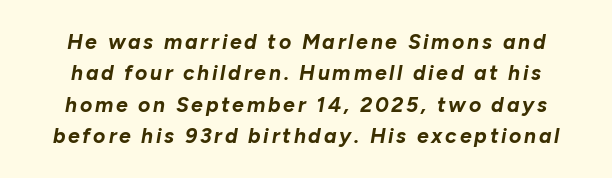
The image shows 21 px bold type, italic (leaning right); set normal line spacing (1.49x), not underlined.
